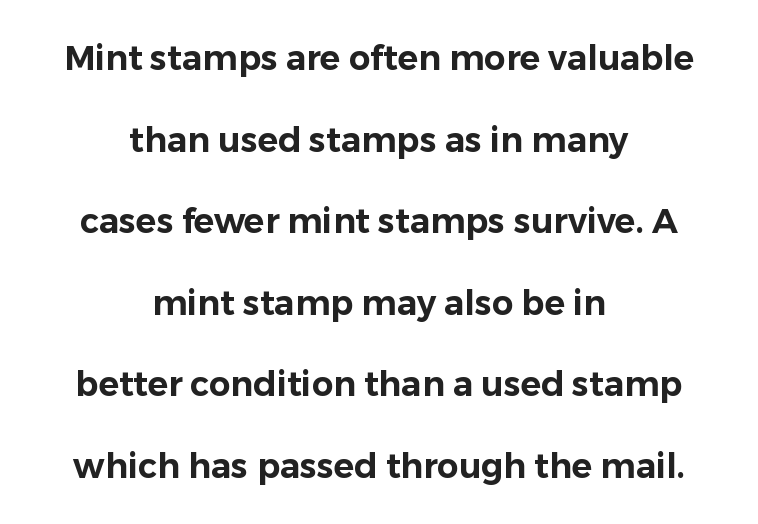
The glyphs in this specimen are sans serif. The tracking reads as untouched default to a designer's eye. The whitespace from short lines is split evenly between both sides. The lettering stays uniformly vertical, giving the passage a roman look. Note the varied advance widths — an 'i' is clearly narrower than an 'm'.
